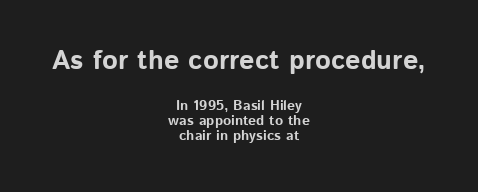
The font is running at its bold setting. The space between consecutive lines is stingy. The designer gave the opening block more size than the closing block. Underline: absent. The passage is arranged like a title page — every line centered.
